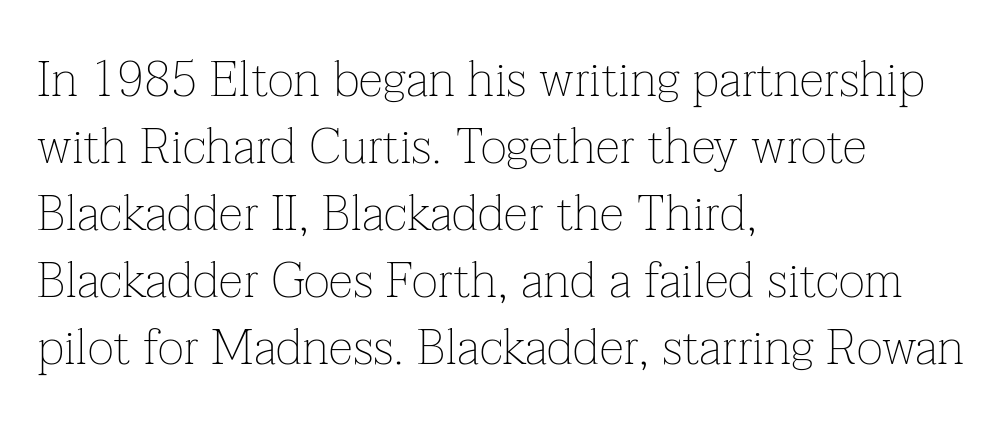
No extra ink here — the face is not bold. This is the regular roman posture of the typeface. Looks like regular typesetting: each glyph gets only the width it needs. In terms of leading, this rendering sits right in the middle.
